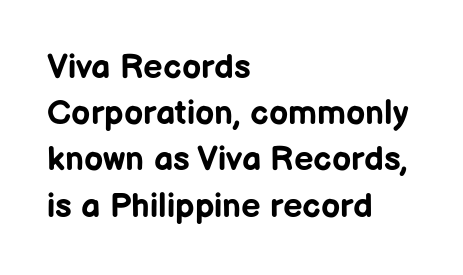
{"serif": "no", "italic": "no", "bold": "yes", "weight": "bold", "width": "normal", "stroke_contrast": "low", "x_height": "medium", "monospaced": "no", "underline": "no", "align": "left", "line_spacing": "normal", "line_spacing_ratio": 1.36, "letter_spacing": "normal", "letter_spacing_em": 0.0, "glyph_px": 34}
